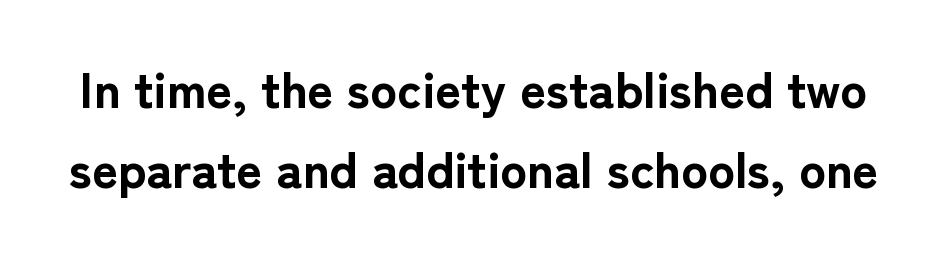
Here the designer chose a conventional face with non-uniform glyph widths. No extra tracking has been applied to these lines. Plain, unruled lines of type. Look at the bottom of the vertical strokes: they stop flat, with no serifs. You'd pick this weight for a headline — it's a proper bold. The lines sit at an ordinary, default distance from one another.
